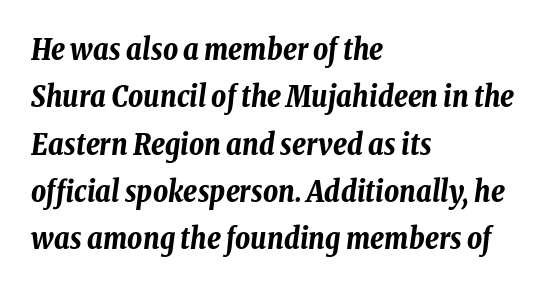
The image shows 29 px bold, condensed type, italic (leaning right); set left-aligned, normal line spacing (1.63x), normal letter spacing, not underlined; low stroke contrast and a medium x-height.
